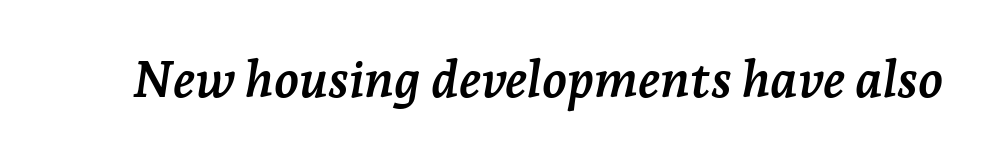
The image shows 51 px semibold serif type, italic (leaning right); set normal letter spacing, not underlined; low stroke contrast and a medium x-height.
